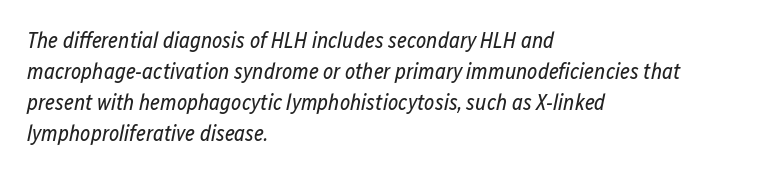
{"italic": "yes", "lean": "right", "slant_degrees": 12, "bold": "no", "underline": "no", "align": "left", "line_spacing": "normal", "line_spacing_ratio": 1.41, "letter_spacing": "normal", "letter_spacing_em": 0.0, "glyph_px": 22}
